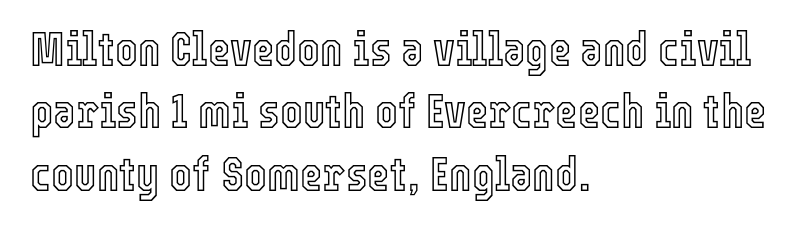
Q: Is the text italic (slanted)? A: No, it is upright.
Q: Is the text underlined? A: No.
Q: How is the paragraph aligned? A: Left-aligned.
Q: Is the spacing between letters normal or unusually wide? A: Normal.
Q: Is the spacing between lines tight, normal or loose? A: Normal.
Q: Width (condensed, normal, or wide)? A: Condensed.
Q: x-height? A: Medium.
Q: Monospaced? A: No.
